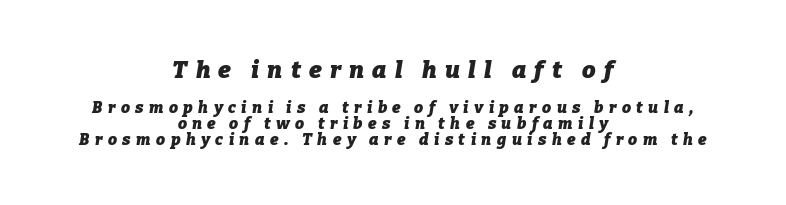
Q: Is the text bold? A: Yes.
Q: Is the text italic (slanted)? A: Yes, it leans right by about 9 degrees.
Q: Is the text underlined? A: No.
Q: How is the paragraph aligned? A: Centered.
Q: Is the spacing between letters normal or unusually wide? A: Unusually wide.
Q: Is the spacing between lines tight, normal or loose? A: Tight.
Q: Which block of text is set in a larger size, the first (top) or the second (bottom)? A: The first (top) one.
